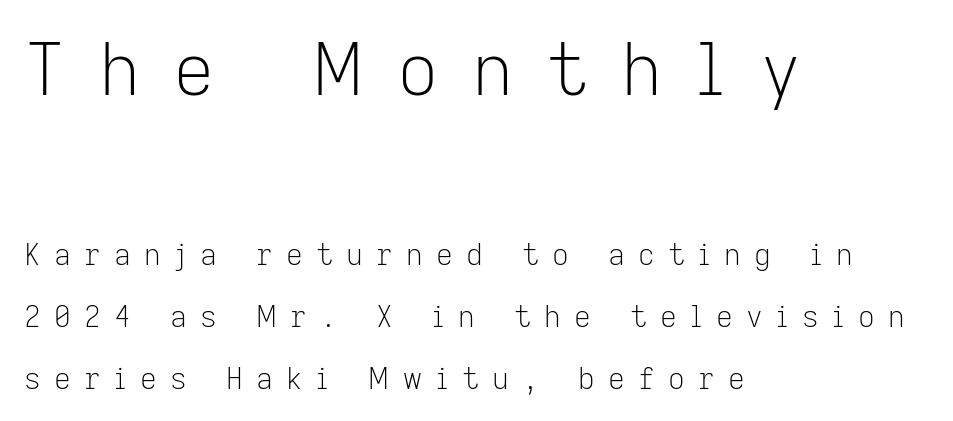
{"serif": "no", "italic": "no", "bold": "no", "weight": "light", "width": "normal", "stroke_contrast": "low", "x_height": "medium", "monospaced": "no", "underline": "no", "align": "left", "line_spacing": "loose", "line_spacing_ratio": 2.14, "letter_spacing": "wide", "letter_spacing_em": 0.46, "larger_block": "first", "size_ratio": 2.48, "glyph_px": 72}
